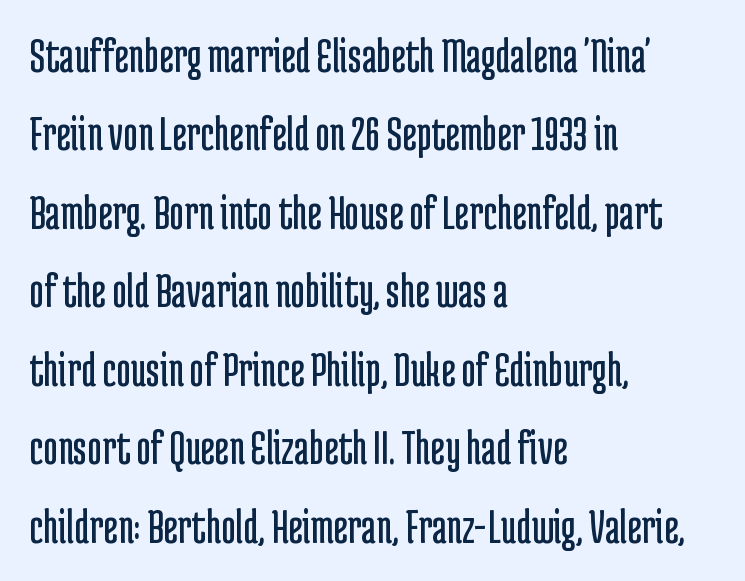
Check the space under the baseline: it is left empty. Is there any slant? The stems are plumb. Proportional: the letters do not fall into vertical columns. Caption: face not bold, strokes unweighted. Look at the tracking — it's just the regular setting, nothing added. Each letter's strokes conclude bluntly, with no projecting serifs.
